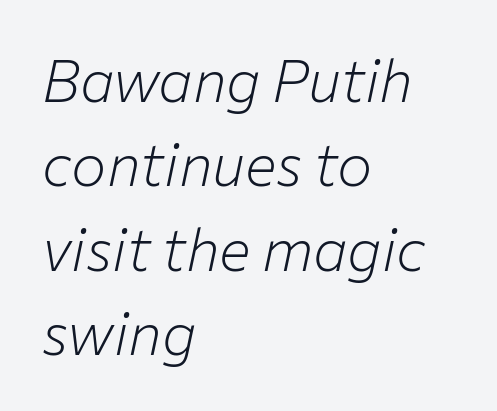
Q: Is the text bold? A: No.
Q: Is the text italic (slanted)? A: Yes, it leans right by about 12 degrees.
Q: Is the text underlined? A: No.
Q: How is the paragraph aligned? A: Left-aligned.
Q: Is the spacing between letters normal or unusually wide? A: Normal.
Q: Is the spacing between lines tight, normal or loose? A: Normal.
Q: Width (condensed, normal, or wide)? A: Normal.
Q: Stroke contrast? A: Low.
Q: x-height? A: Medium.
Q: Monospaced? A: No.
